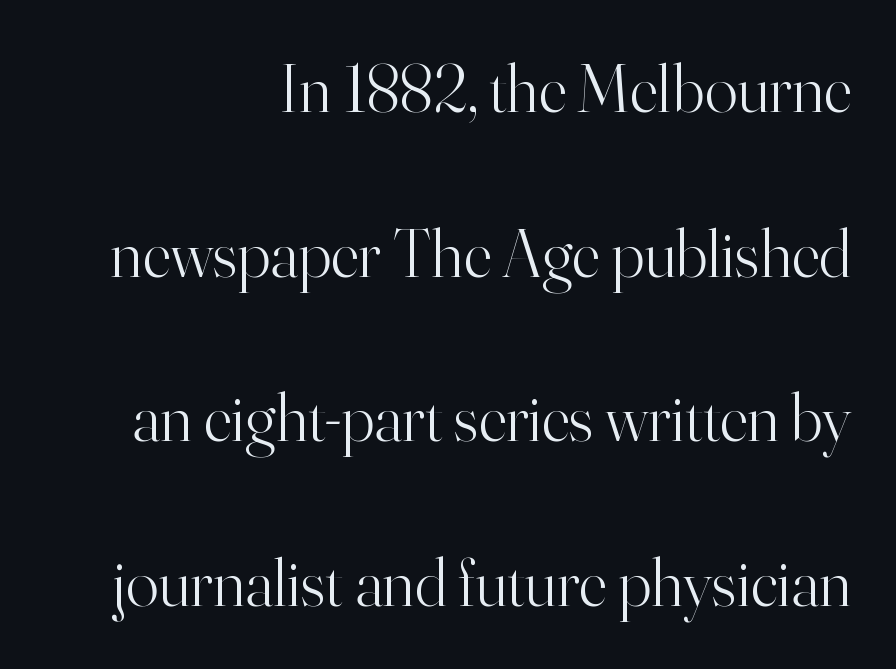
Q: Is the text bold? A: No.
Q: Is the text italic (slanted)? A: No, it is upright.
Q: Is the typeface a serif or a sans-serif typeface? A: Serif.
Q: Is the text underlined? A: No.
Q: How is the paragraph aligned? A: Right-aligned.
Q: Is the spacing between letters normal or unusually wide? A: Normal.
Q: Is the spacing between lines tight, normal or loose? A: Loose.
Q: Width (condensed, normal, or wide)? A: Normal.
Q: Stroke contrast? A: High.
Q: x-height? A: Small.
Q: Monospaced? A: No.
